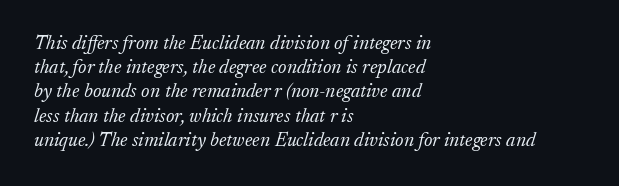
The image shows 20 px text type, italic (leaning right); set left-aligned, line spacing 1.21x, normal letter spacing, not underlined.
